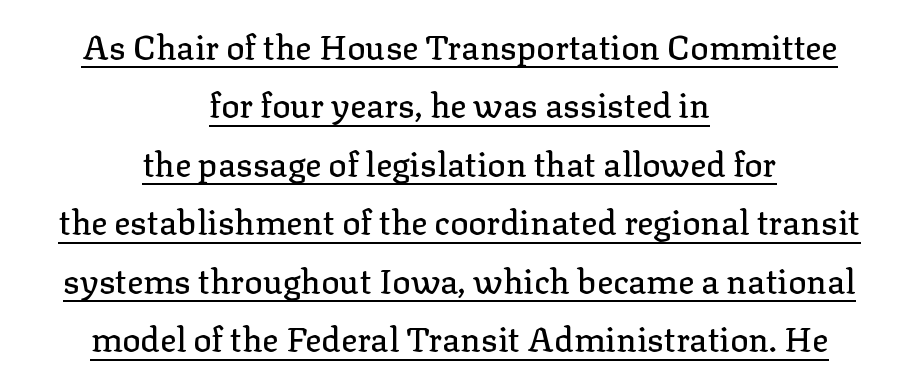
Q: Is the text italic (slanted)? A: No, it is upright.
Q: Is the typeface a serif or a sans-serif typeface? A: Serif.
Q: Is the text underlined? A: Yes.
Q: How is the paragraph aligned? A: Centered.
Q: Is the spacing between letters normal or unusually wide? A: Normal.
Q: Width (condensed, normal, or wide)? A: Normal.
Q: Stroke contrast? A: Low.
Q: x-height? A: Medium.
Q: Monospaced? A: No.
